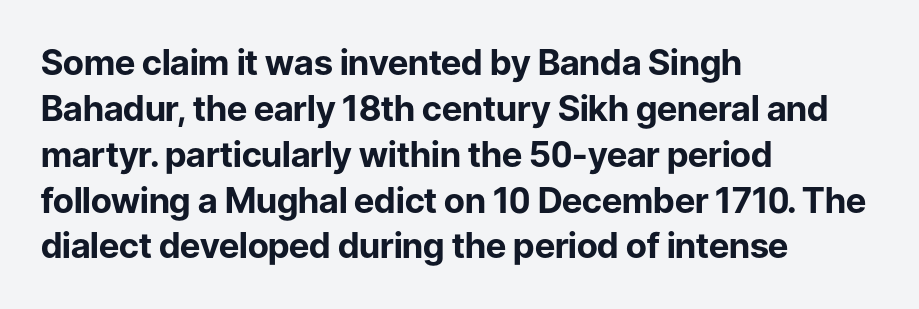
The image shows 35 px bold sans-serif type, upright; set left-aligned, normal line spacing (1.31x), normal letter spacing, not underlined; low stroke contrast and a medium x-height.
